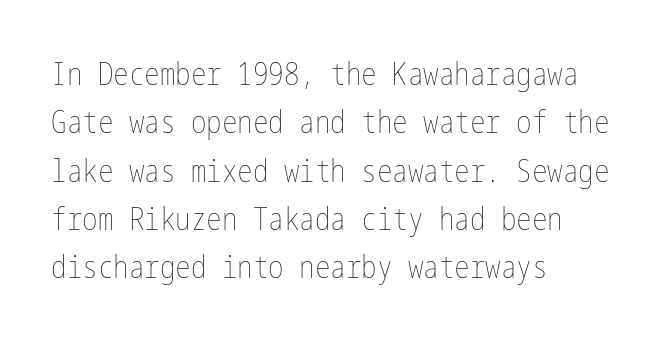
Notice how the passage keeps a crisp vertical edge on the left only. Any mark beneath the type? The region is blank. Is the type heavy? It reads as light-to-regular instead. There is no visible air inserted between adjacent glyphs.
